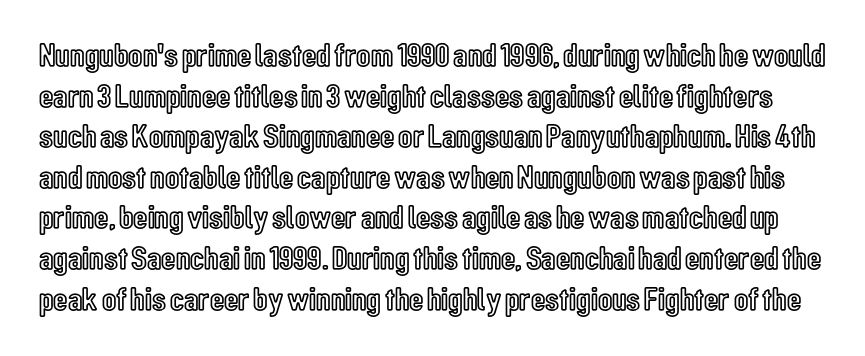
{"italic": "no", "width": "condensed", "x_height": "medium", "monospaced": "no", "underline": "no", "line_spacing_ratio": 1.23, "letter_spacing": "normal", "letter_spacing_em": 0.0, "glyph_px": 33}
